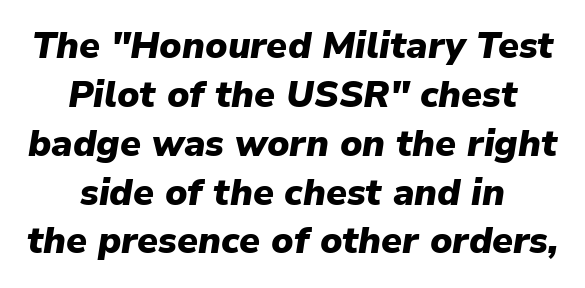
Q: Is the text bold? A: Yes.
Q: Is the text italic (slanted)? A: Yes, it leans right by about 9 degrees.
Q: Is the text underlined? A: No.
Q: How is the paragraph aligned? A: Centered.
Q: Is the spacing between letters normal or unusually wide? A: Normal.
Q: Is the spacing between lines tight, normal or loose? A: Normal.
Q: Width (condensed, normal, or wide)? A: Normal.
Q: Stroke contrast? A: Low.
Q: x-height? A: Medium.
Q: Monospaced? A: No.
